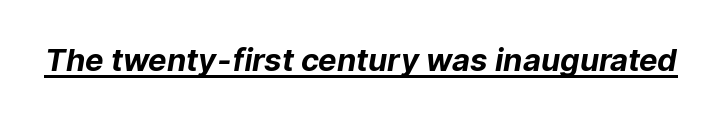
Q: Is the text bold? A: Yes.
Q: Is the typeface a serif or a sans-serif typeface? A: Sans-serif.
Q: Is the text underlined? A: Yes.
Q: Is the spacing between letters normal or unusually wide? A: Normal.
Q: Width (condensed, normal, or wide)? A: Normal.
Q: Stroke contrast? A: Low.
Q: x-height? A: Medium.
Q: Monospaced? A: No.
